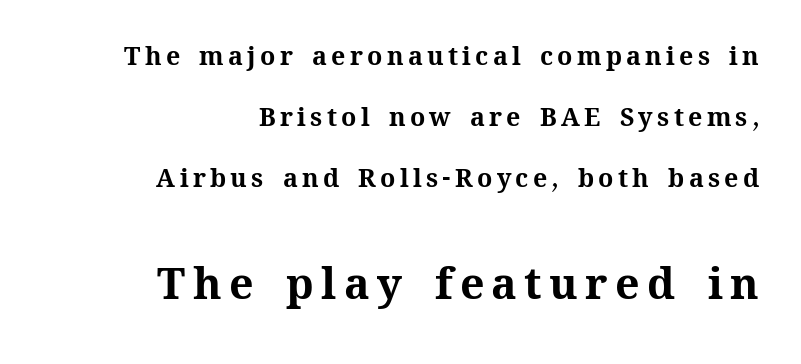
The image shows 43 px bold type, upright; set right-aligned, loose line spacing (2.44x), not underlined; the second (bottom) block is 1.72x larger; medium stroke contrast and a medium x-height.
